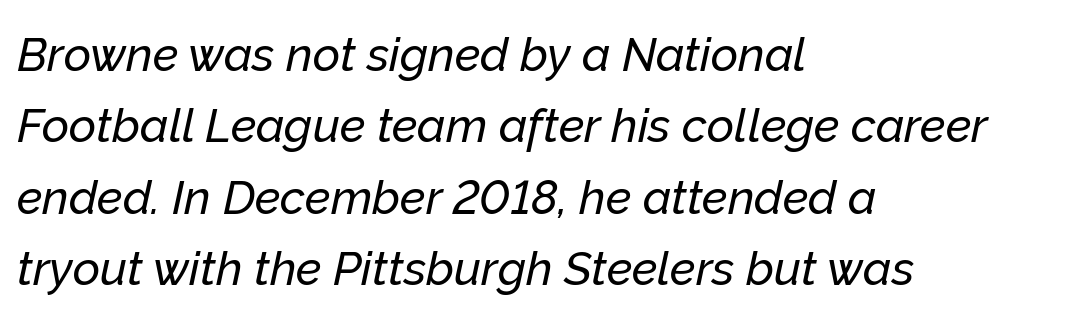
{"italic": "yes", "lean": "right", "slant_degrees": 12, "width": "normal", "stroke_contrast": "low", "x_height": "medium", "monospaced": "no", "underline": "no", "align": "left", "line_spacing": "normal", "line_spacing_ratio": 1.52, "letter_spacing": "normal", "letter_spacing_em": 0.0, "glyph_px": 47}
